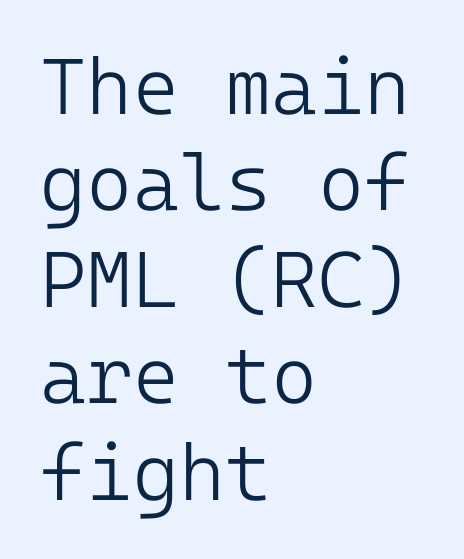
The image shows 79 px light sans-serif type, upright; set left-aligned, line spacing 1.22x, normal letter spacing, not underlined; low stroke contrast and a medium x-height.
